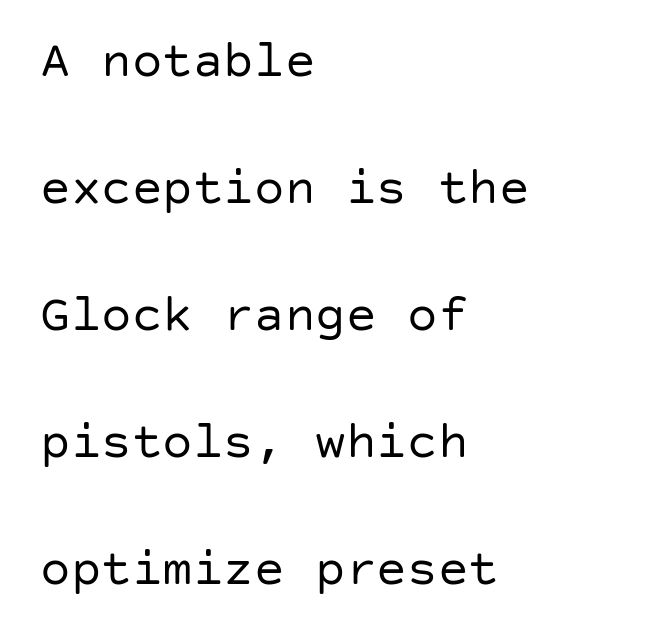
{"serif": "no", "italic": "no", "bold": "no", "weight": "regular", "width": "normal", "stroke_contrast": "low", "x_height": "large", "underline": "no", "align": "left", "line_spacing": "loose", "line_spacing_ratio": 2.49, "letter_spacing": "normal", "letter_spacing_em": 0.0, "glyph_px": 51}
